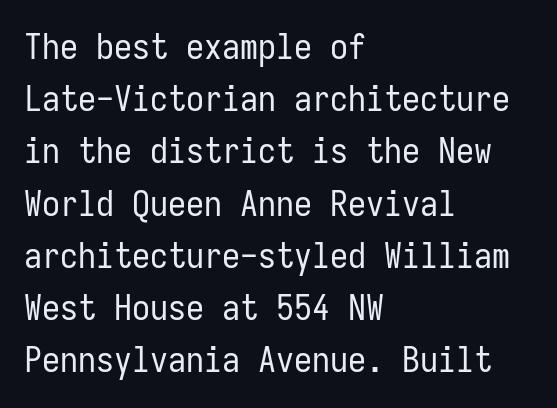
The image shows 36 px regular-weight, condensed sans-serif type, upright, monospaced; set left-aligned, normal line spacing (1.45x), normal letter spacing, not underlined; low stroke contrast and a medium x-height.
